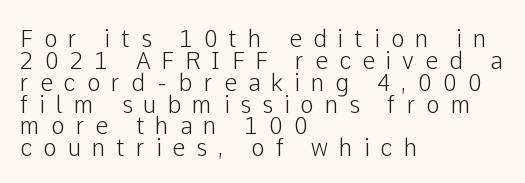
Q: Is the text italic (slanted)? A: No, it is upright.
Q: Is the text underlined? A: No.
Q: How is the paragraph aligned? A: Left-aligned.
Q: Is the spacing between letters normal or unusually wide? A: Unusually wide.
Q: Is the spacing between lines tight, normal or loose? A: Tight.
